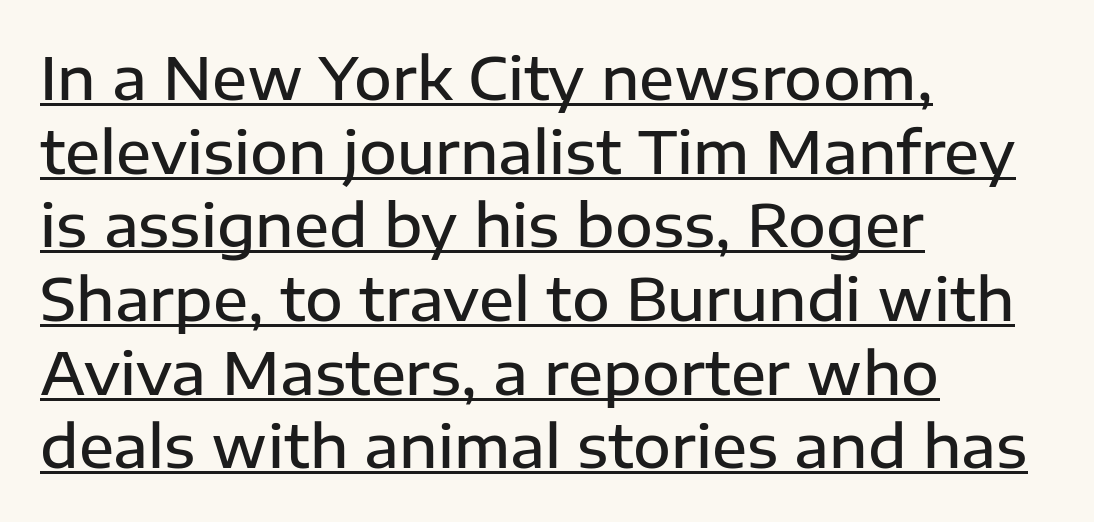
The image shows 58 px semibold sans-serif type, upright; set left-aligned, normal line spacing (1.27x), normal letter spacing, underlined; low stroke contrast and a medium x-height.
